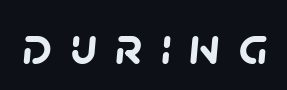
{"serif": "no", "bold": "yes", "weight": "semibold", "width": "normal", "stroke_contrast": "low", "x_height": "large", "monospaced": "no", "underline": "no", "letter_spacing": "wide", "letter_spacing_em": 0.34, "glyph_px": 54}
